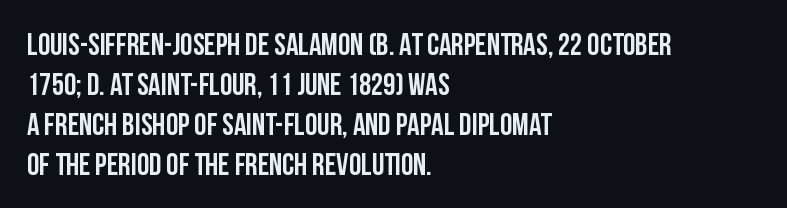
{"serif": "no", "italic": "no", "width": "condensed", "stroke_contrast": "low", "x_height": "large", "monospaced": "no", "underline": "no", "align": "left", "line_spacing": "normal", "line_spacing_ratio": 1.29, "letter_spacing": "normal", "letter_spacing_em": 0.0, "glyph_px": 31}
